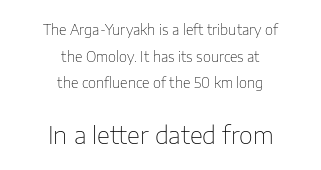
The image shows 24 px text type, upright; set centered, loose line spacing (1.9x), normal letter spacing, not underlined; the second (bottom) block is 1.71x larger.
